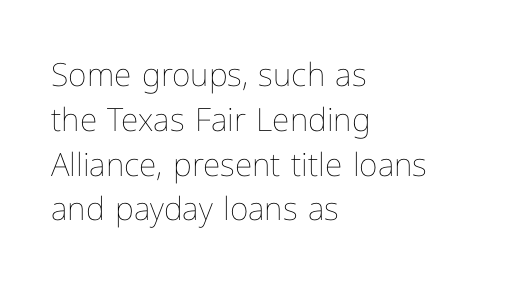
A light-to-regular cut is what we see here. The leading is moderate, giving the passage an even texture. Nope, not italic — everything's standing straight. Proportional: the letters do not fall into vertical columns. Horizontal alignment here is leftward, the default for most running prose.
